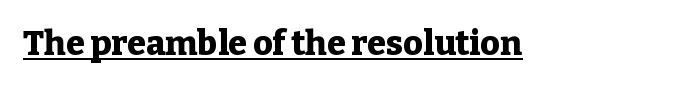
These lines keep a tight, regular rhythm from letter to letter. Proportional: the letters do not fall into vertical columns. A continuous stroke trails under the words, as in a hyperlink. The rendering shows small feet on the letterforms — a serif design. Every letter is thick-stroked: bold, no question.
